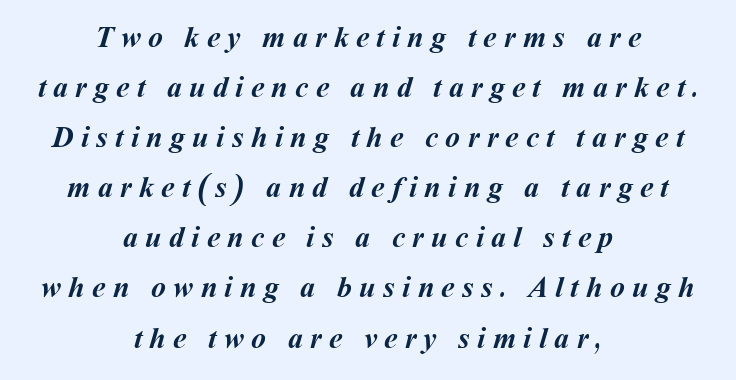
{"bold": "yes", "weight": "semibold", "width": "normal", "stroke_contrast": "medium", "x_height": "medium", "monospaced": "no", "underline": "no", "align": "center", "line_spacing": "normal", "line_spacing_ratio": 1.67, "letter_spacing": "wide", "letter_spacing_em": 0.24, "glyph_px": 30}
